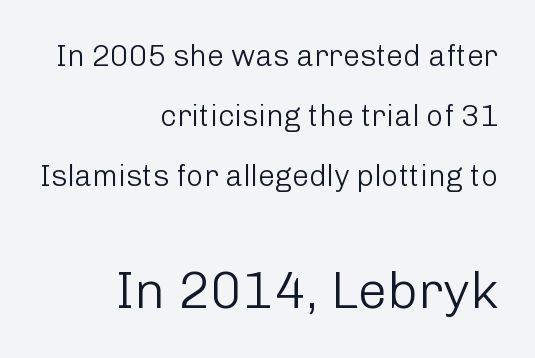
{"serif": "no", "italic": "no", "bold": "no", "weight": "light", "width": "normal", "stroke_contrast": "low", "x_height": "medium", "monospaced": "no", "underline": "no", "align": "right", "line_spacing": "loose", "line_spacing_ratio": 2.0, "letter_spacing": "normal", "letter_spacing_em": 0.0, "larger_block": "second", "size_ratio": 1.73, "glyph_px": 52}
